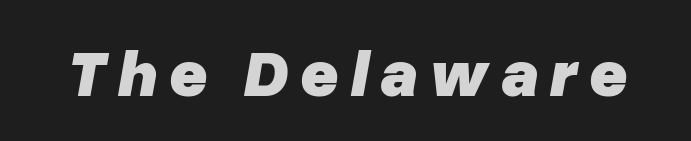
The sample has been set heavy, in full bold. Do the characters align in a grid? No, the font is proportional. Quick note: italic. Descender tails drop into unmarked territory.
